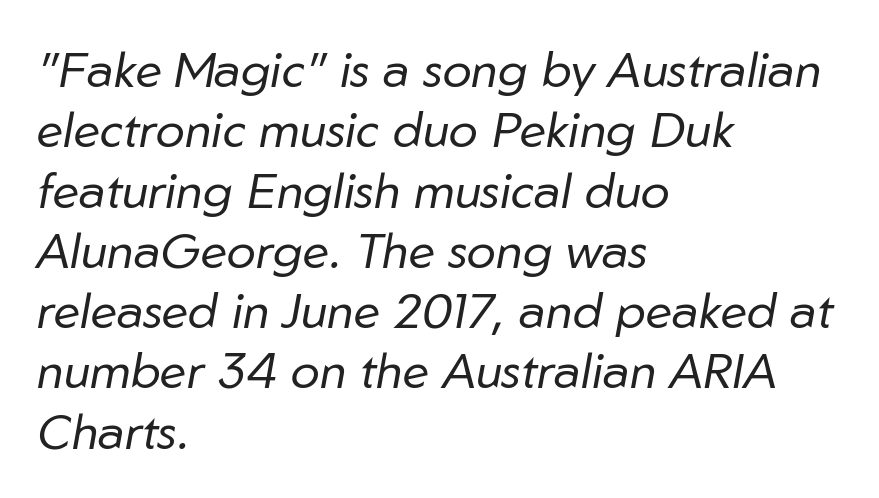
The image shows 49 px regular-weight type, italic (leaning right); set left-aligned, line spacing 1.23x, normal letter spacing, not underlined; low stroke contrast and a medium x-height.
